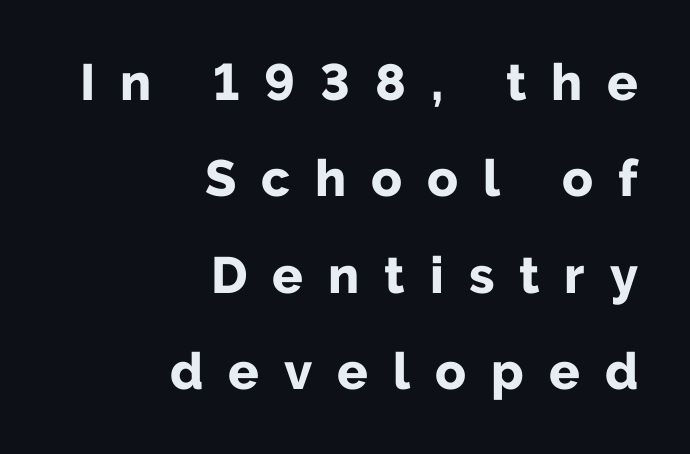
Q: Is the text bold? A: Yes.
Q: Is the text italic (slanted)? A: No, it is upright.
Q: Is the typeface a serif or a sans-serif typeface? A: Sans-serif.
Q: Is the text underlined? A: No.
Q: How is the paragraph aligned? A: Right-aligned.
Q: Is the spacing between letters normal or unusually wide? A: Unusually wide.
Q: Width (condensed, normal, or wide)? A: Normal.
Q: Stroke contrast? A: Low.
Q: x-height? A: Medium.
Q: Monospaced? A: No.
